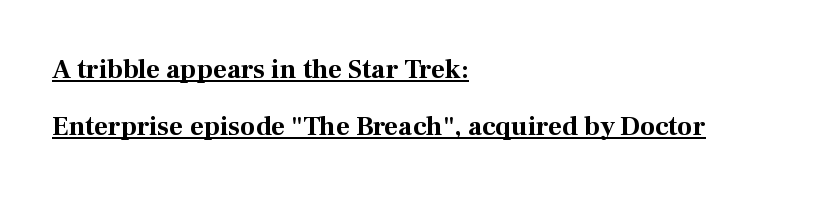
The face used here is rendered with its standard letterfit. I'd describe the lettering as bold — thick and assertive. The paragraph shown leans on its left margin. The vertical gap from one line to the next is large. Posture: vertical. The string is rendered with underlining switched on.
